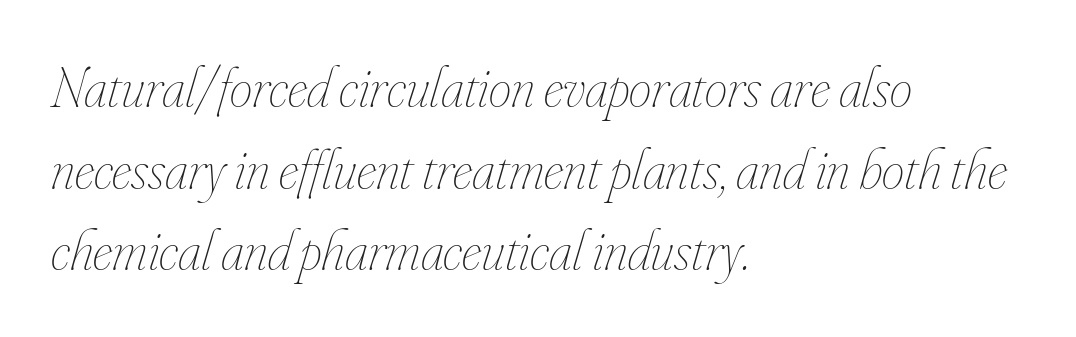
{"italic": "yes", "lean": "right", "slant_degrees": 16, "bold": "no", "weight": "thin", "width": "condensed", "stroke_contrast": "low", "x_height": "small", "monospaced": "no", "underline": "no", "align": "left", "line_spacing": "normal", "line_spacing_ratio": 1.43, "letter_spacing": "normal", "letter_spacing_em": 0.0, "glyph_px": 57}
